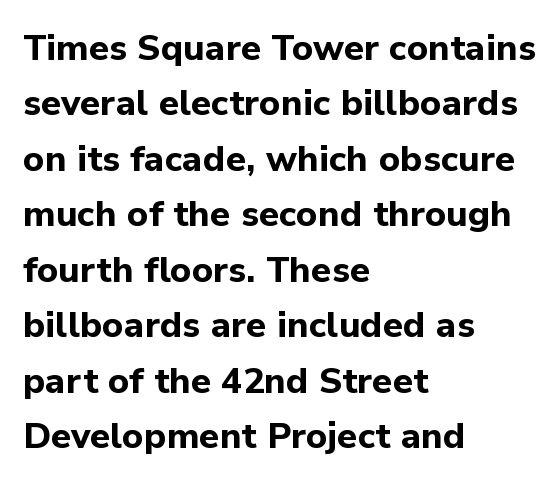
Q: Is the text bold? A: Yes.
Q: Is the text italic (slanted)? A: No, it is upright.
Q: Is the typeface a serif or a sans-serif typeface? A: Sans-serif.
Q: Is the text underlined? A: No.
Q: How is the paragraph aligned? A: Left-aligned.
Q: Is the spacing between letters normal or unusually wide? A: Normal.
Q: Is the spacing between lines tight, normal or loose? A: Normal.
Q: Width (condensed, normal, or wide)? A: Normal.
Q: Stroke contrast? A: Low.
Q: x-height? A: Medium.
Q: Monospaced? A: No.
